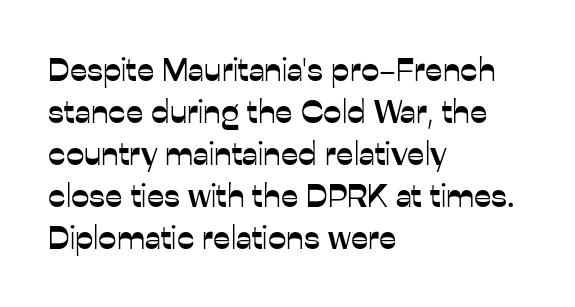
{"serif": "no", "italic": "no", "width": "normal", "stroke_contrast": "low", "x_height": "medium", "monospaced": "no", "underline": "no", "align": "left", "line_spacing": "normal", "line_spacing_ratio": 1.27, "letter_spacing": "normal", "letter_spacing_em": 0.0, "glyph_px": 33}
